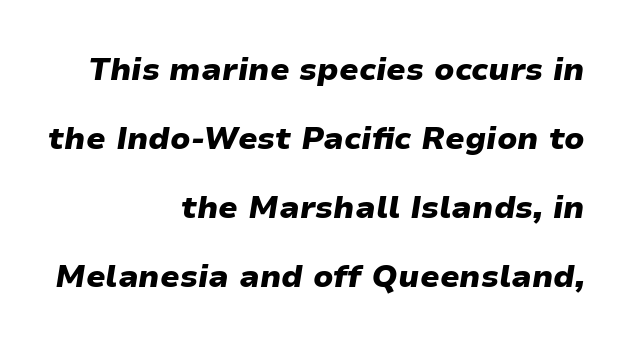
{"italic": "yes", "lean": "right", "slant_degrees": 9, "bold": "yes", "weight": "heavy", "width": "wide", "stroke_contrast": "low", "x_height": "medium", "monospaced": "no", "underline": "no", "align": "right", "line_spacing": "loose", "line_spacing_ratio": 2.23, "letter_spacing": "normal", "letter_spacing_em": 0.0, "glyph_px": 31}
